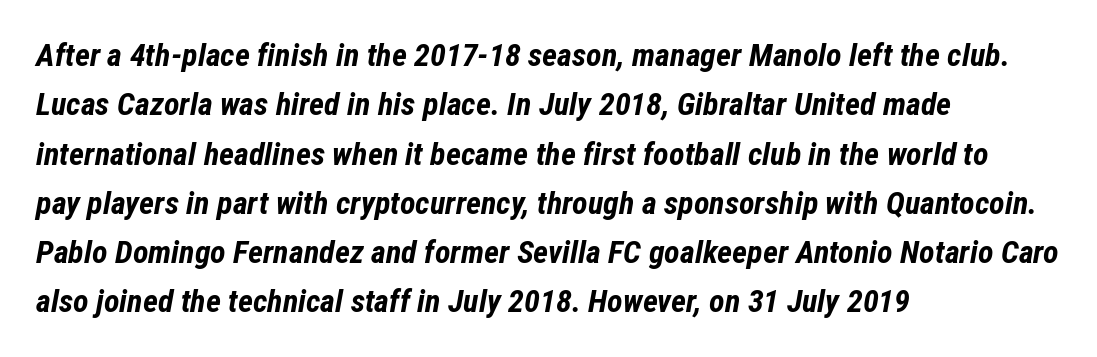
Summary of vertical rhythm: regular, with standard interline spacing. Proportional: the letters do not fall into vertical columns. This rendering leaves character spacing at its baseline value. The typesetter chose a ragged-right arrangement here. The words here are not underlined. Italic: yes, the glyphs are oblique.
